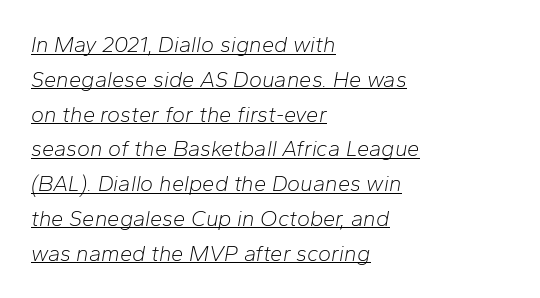
These characters rest on top of a visible drawn line. Stem width sits at or under what a default text font uses. Nothing unusual about the tracking: characters are spaced as the font intends. The lettering tilts uniformly, giving the passage an italic look.
